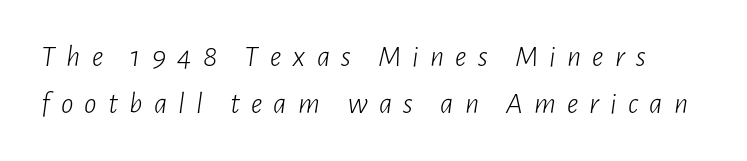
{"italic": "yes", "lean": "right", "slant_degrees": 7, "bold": "no", "weight": "light", "width": "condensed", "stroke_contrast": "low", "x_height": "medium", "monospaced": "no", "underline": "no", "line_spacing": "normal", "line_spacing_ratio": 1.51, "letter_spacing": "wide", "letter_spacing_em": 0.36, "glyph_px": 31}
